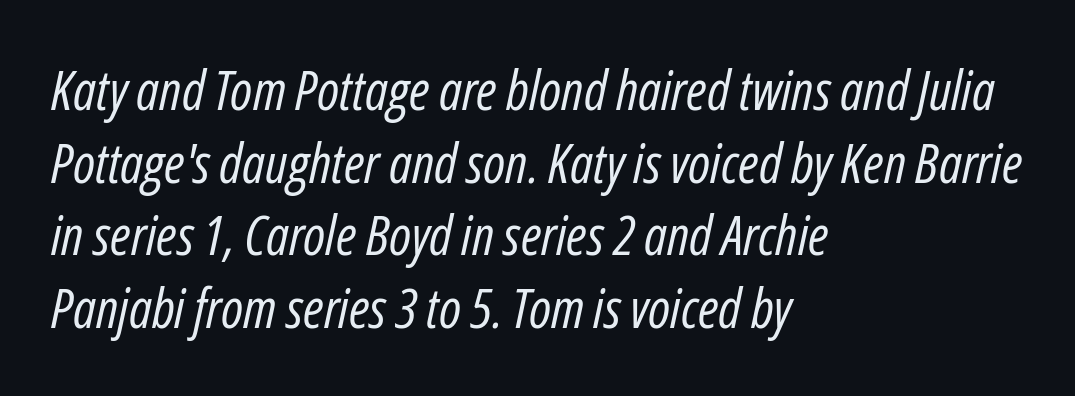
The specimen reads as italic at a glance. The glyphs are unaccompanied by any horizontal stroke below them. What stands out about the letter spacing? Nothing — it is the standard amount. In terms of leading, this rendering sits right in the middle.
